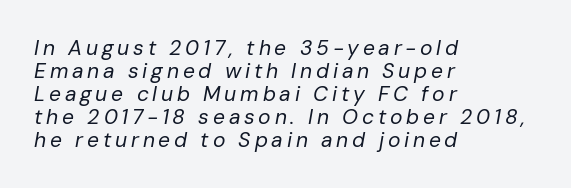
Q: Is the text bold? A: No.
Q: Is the text italic (slanted)? A: Yes, it leans right by about 10 degrees.
Q: Is the text underlined? A: No.
Q: How is the paragraph aligned? A: Left-aligned.
Q: Is the spacing between lines tight, normal or loose? A: Tight.
